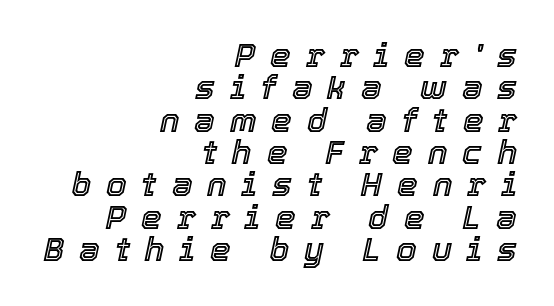
{"italic": "yes", "lean": "right", "slant_degrees": 12, "width": "normal", "x_height": "medium", "monospaced": "no", "underline": "no", "align": "right", "line_spacing": "tight", "line_spacing_ratio": 0.98, "letter_spacing": "wide", "letter_spacing_em": 0.45, "glyph_px": 33}
